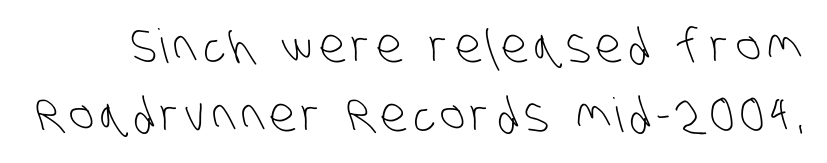
Q: Is the text bold? A: No.
Q: Is the typeface a serif or a sans-serif typeface? A: Sans-serif.
Q: Is the text underlined? A: No.
Q: Is the spacing between lines tight, normal or loose? A: Normal.
Q: Width (condensed, normal, or wide)? A: Condensed.
Q: Stroke contrast? A: Low.
Q: x-height? A: Large.
Q: Monospaced? A: No.
